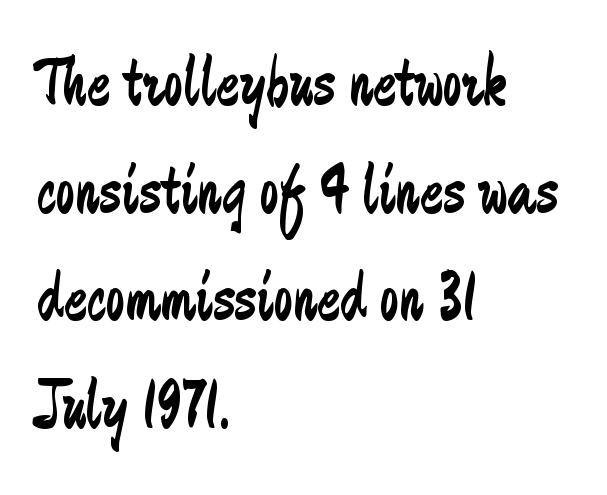
The image shows 69 px regular-weight, condensed sans-serif type; set left-aligned, normal line spacing (1.56x), normal letter spacing, not underlined; low stroke contrast and a small x-height.
